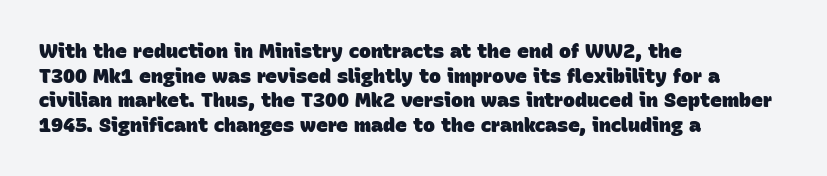
{"bold": "yes", "underline": "no", "align": "left", "line_spacing_ratio": 1.23, "letter_spacing": "normal", "letter_spacing_em": 0.0, "glyph_px": 20}
